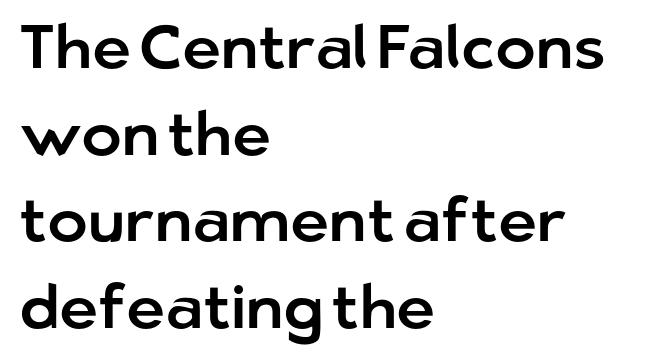
Q: Is the text italic (slanted)? A: No, it is upright.
Q: Is the typeface a serif or a sans-serif typeface? A: Sans-serif.
Q: Is the text underlined? A: No.
Q: How is the paragraph aligned? A: Left-aligned.
Q: Is the spacing between letters normal or unusually wide? A: Normal.
Q: Is the spacing between lines tight, normal or loose? A: Normal.
Q: Width (condensed, normal, or wide)? A: Normal.
Q: Stroke contrast? A: Low.
Q: x-height? A: Medium.
Q: Monospaced? A: No.
